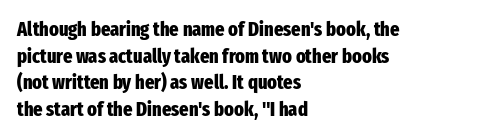
The image shows 20 px bold type, upright; set left-aligned, normal line spacing (1.33x), normal letter spacing, not underlined.
